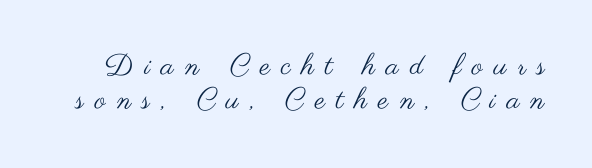
Heaviness? Minimal to ordinary, like unemphasized prose. Rule under the text: the space is simply empty. These lines are rendered in a variable-pitch font. Students, note that the glyphs here are deliberately spaced far apart.
